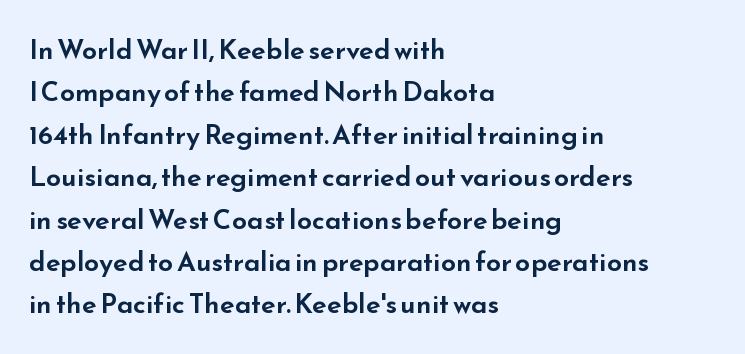
{"italic": "no", "underline": "no", "align": "left", "line_spacing": "normal", "line_spacing_ratio": 1.57, "letter_spacing": "normal", "letter_spacing_em": 0.0, "glyph_px": 27}
